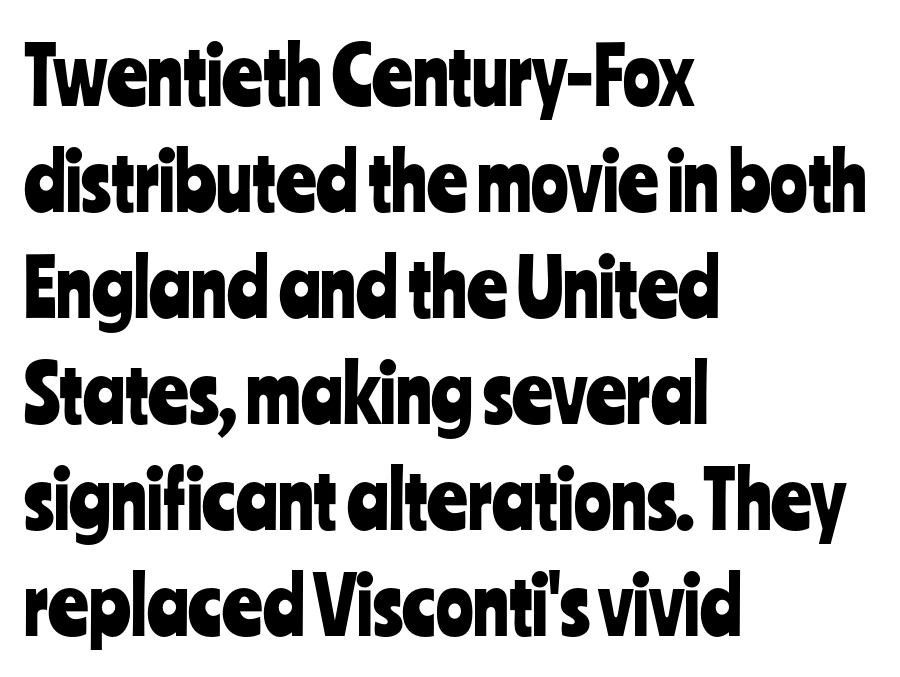
Q: Is the text italic (slanted)? A: No, it is upright.
Q: Is the typeface a serif or a sans-serif typeface? A: Sans-serif.
Q: Is the text underlined? A: No.
Q: How is the paragraph aligned? A: Left-aligned.
Q: Is the spacing between letters normal or unusually wide? A: Normal.
Q: Is the spacing between lines tight, normal or loose? A: Normal.
Q: Width (condensed, normal, or wide)? A: Condensed.
Q: Stroke contrast? A: Low.
Q: x-height? A: Medium.
Q: Monospaced? A: No.
